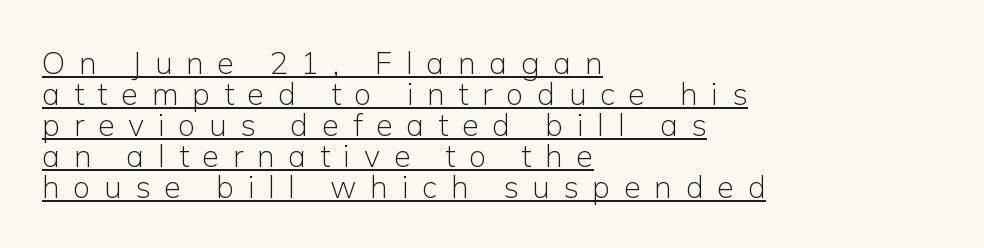
Letters have the restrained weight of plain body copy at most. The text was rendered using a sans face with plain stroke endings. These lines were composed using upright roman letters. Tracking here is generous; glyphs stand well apart from one another. Do the characters align in a grid? No, the font is proportional.
